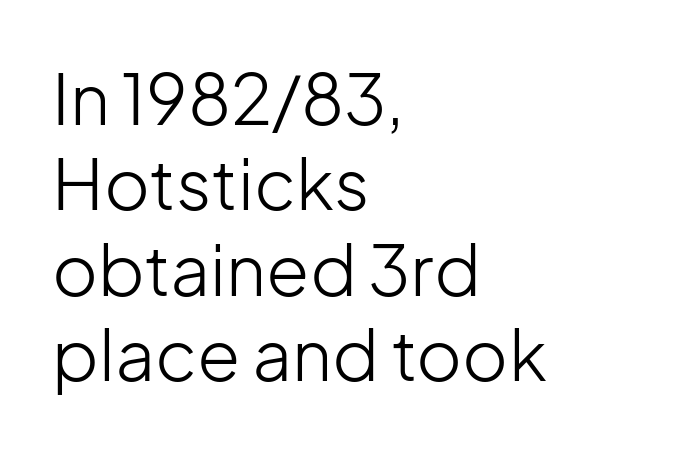
Q: Is the text bold? A: No.
Q: Is the text italic (slanted)? A: No, it is upright.
Q: Is the typeface a serif or a sans-serif typeface? A: Sans-serif.
Q: Is the text underlined? A: No.
Q: How is the paragraph aligned? A: Left-aligned.
Q: Is the spacing between letters normal or unusually wide? A: Normal.
Q: Width (condensed, normal, or wide)? A: Normal.
Q: Stroke contrast? A: Low.
Q: x-height? A: Medium.
Q: Monospaced? A: No.
